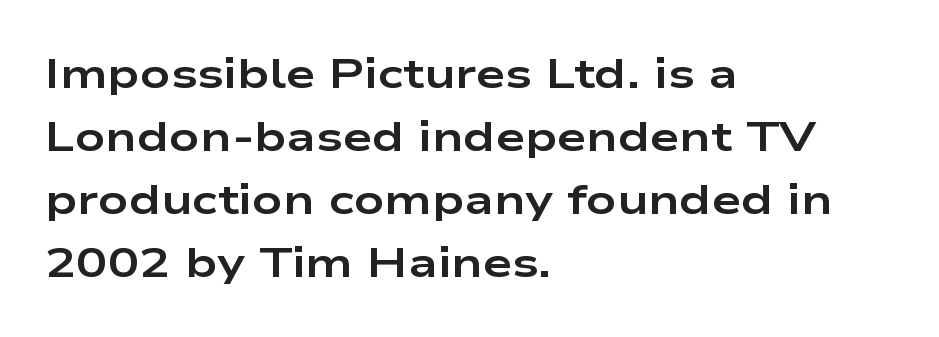
Q: Is the text bold? A: Yes.
Q: Is the text italic (slanted)? A: No, it is upright.
Q: Is the typeface a serif or a sans-serif typeface? A: Sans-serif.
Q: Is the text underlined? A: No.
Q: How is the paragraph aligned? A: Left-aligned.
Q: Is the spacing between letters normal or unusually wide? A: Normal.
Q: Is the spacing between lines tight, normal or loose? A: Normal.
Q: Width (condensed, normal, or wide)? A: Wide.
Q: Stroke contrast? A: Low.
Q: x-height? A: Medium.
Q: Monospaced? A: No.
